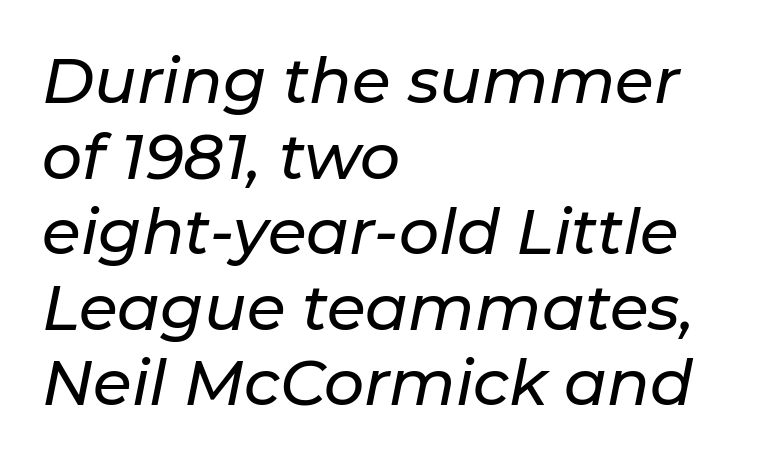
Q: Is the text italic (slanted)? A: Yes, it leans right by about 11 degrees.
Q: Is the text underlined? A: No.
Q: How is the paragraph aligned? A: Left-aligned.
Q: Is the spacing between letters normal or unusually wide? A: Normal.
Q: Width (condensed, normal, or wide)? A: Normal.
Q: Stroke contrast? A: Low.
Q: x-height? A: Medium.
Q: Monospaced? A: No.
